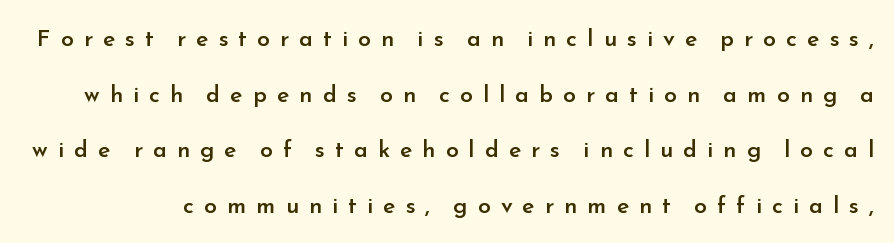
Q: Is the text bold? A: Semi-bold.
Q: Is the text italic (slanted)? A: No, it is upright.
Q: Is the text underlined? A: No.
Q: Is the spacing between letters normal or unusually wide? A: Unusually wide.
Q: Is the spacing between lines tight, normal or loose? A: Loose.
